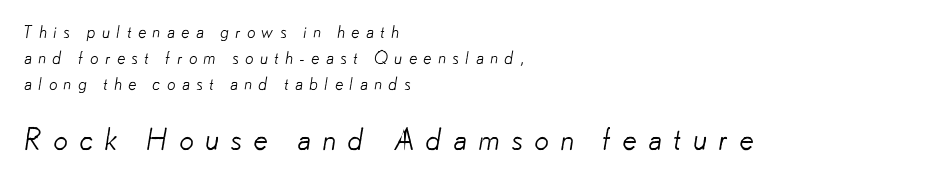
Do the characters align in a grid? No, the font is proportional. This is not heavy type; no bold has been used. Does the bottom block carry the larger type? Yes, it does. The type family on display is of the sans-serif kind. Each word looks stretched out because of the extra space between its letters. This sample keeps an unexceptional amount of space between lines.
